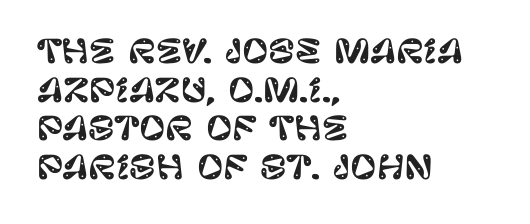
Q: Is the text italic (slanted)? A: Yes.
Q: Is the typeface a serif or a sans-serif typeface? A: Sans-serif.
Q: Is the text underlined? A: No.
Q: How is the paragraph aligned? A: Left-aligned.
Q: Is the spacing between letters normal or unusually wide? A: Normal.
Q: Width (condensed, normal, or wide)? A: Normal.
Q: Stroke contrast? A: Low.
Q: x-height? A: Large.
Q: Monospaced? A: No.
